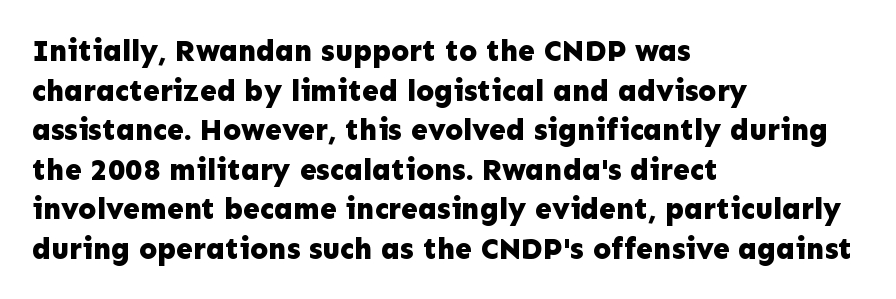
The image shows 30 px bold sans-serif type, upright; set left-aligned, normal line spacing (1.32x), normal letter spacing, not underlined; low stroke contrast and a medium x-height.
